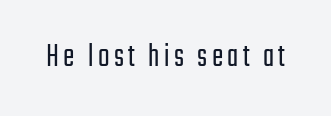
The image shows 34 px light, condensed sans-serif type, upright; set not underlined; low stroke contrast and a medium x-height.
